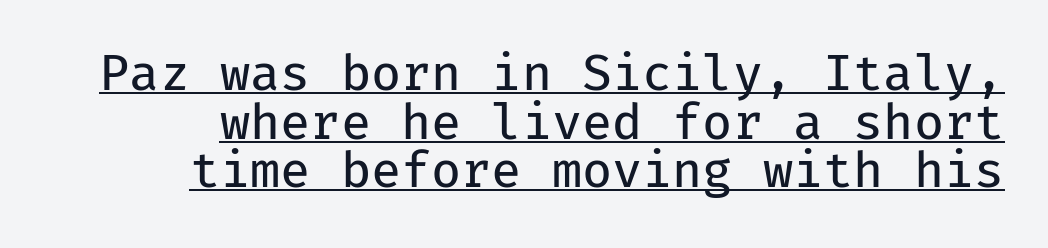
The image shows 49 px regular-weight sans-serif type, upright, monospaced; set right-aligned, tight line spacing (0.99x), normal letter spacing, underlined; low stroke contrast and a medium x-height.
